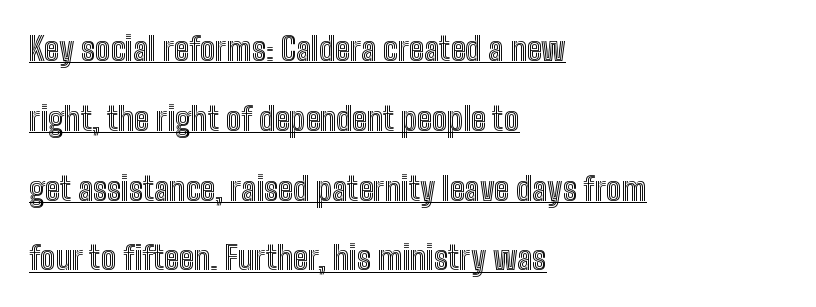
Q: Is the text italic (slanted)? A: No, it is upright.
Q: Is the text underlined? A: Yes.
Q: How is the paragraph aligned? A: Left-aligned.
Q: Is the spacing between letters normal or unusually wide? A: Normal.
Q: Is the spacing between lines tight, normal or loose? A: Loose.
Q: Width (condensed, normal, or wide)? A: Condensed.
Q: x-height? A: Medium.
Q: Monospaced? A: No.
